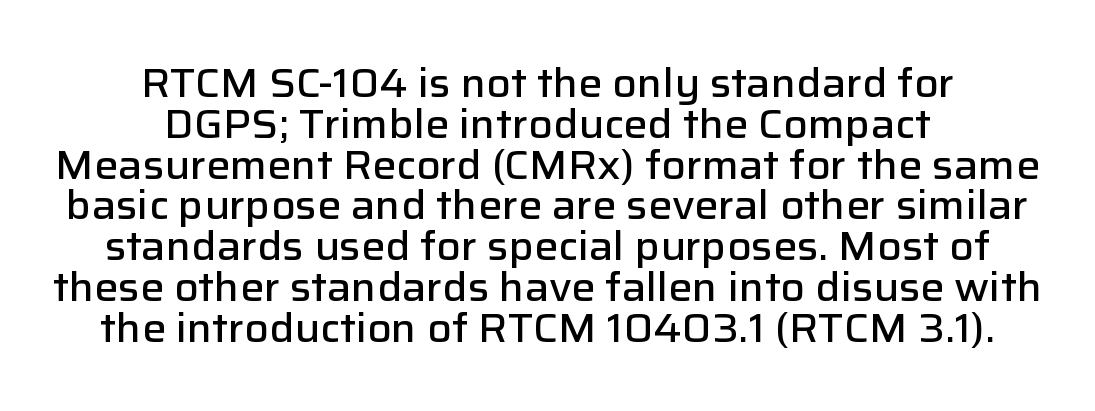
The image shows 40 px semibold sans-serif type, upright; set centered, tight line spacing (1.02x), normal letter spacing, not underlined; low stroke contrast and a medium x-height.
